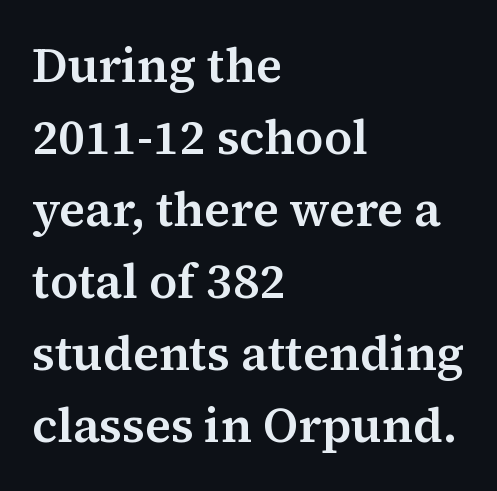
{"serif": "yes", "italic": "no", "width": "normal", "stroke_contrast": "medium", "x_height": "medium", "monospaced": "no", "underline": "no", "align": "left", "line_spacing": "normal", "line_spacing_ratio": 1.5, "letter_spacing": "normal", "letter_spacing_em": 0.0, "glyph_px": 48}
